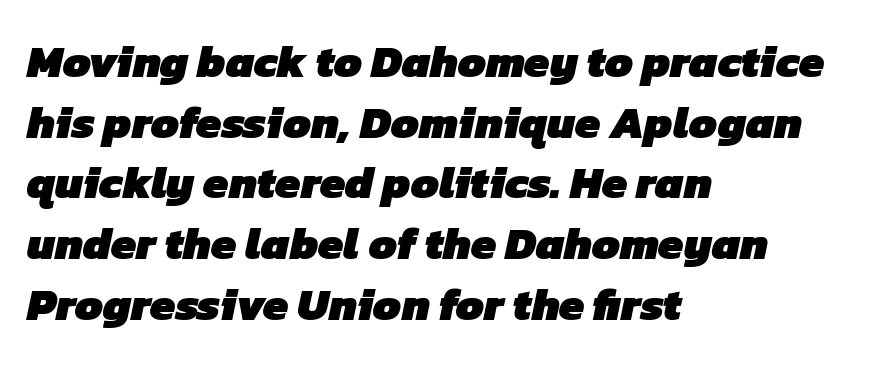
Q: Is the text bold? A: Yes.
Q: Is the typeface a serif or a sans-serif typeface? A: Sans-serif.
Q: Is the text underlined? A: No.
Q: How is the paragraph aligned? A: Left-aligned.
Q: Is the spacing between letters normal or unusually wide? A: Normal.
Q: Is the spacing between lines tight, normal or loose? A: Normal.
Q: Width (condensed, normal, or wide)? A: Normal.
Q: Stroke contrast? A: Low.
Q: x-height? A: Medium.
Q: Monospaced? A: No.
